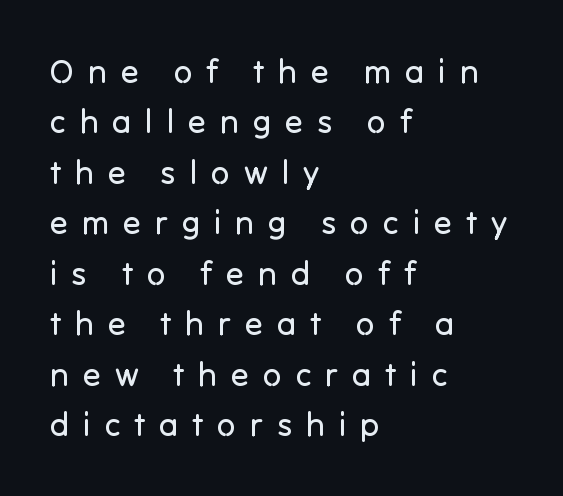
{"serif": "no", "italic": "no", "bold": "no", "weight": "regular", "width": "normal", "stroke_contrast": "low", "x_height": "medium", "monospaced": "no", "underline": "no", "align": "left", "line_spacing": "normal", "line_spacing_ratio": 1.53, "letter_spacing": "wide", "letter_spacing_em": 0.42, "glyph_px": 33}
